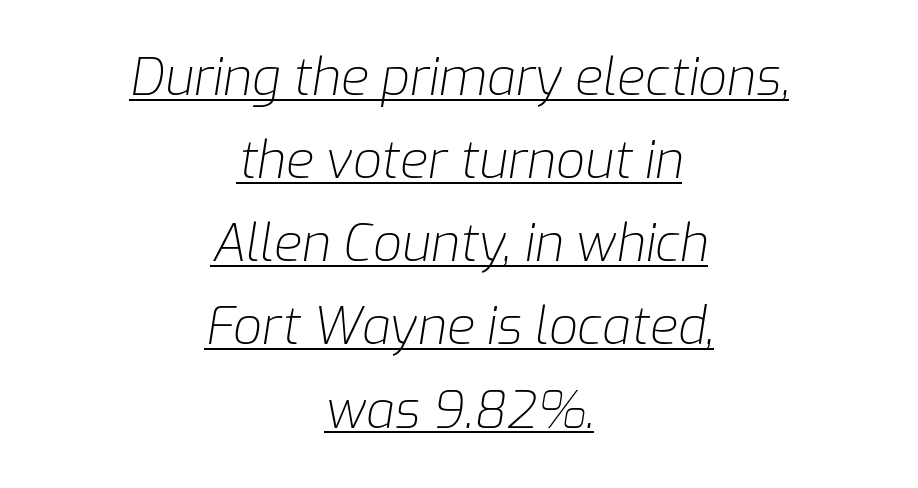
Notice how a bar underscores the lettering throughout. Rows of type keep a routine distance in the vertical direction. Tracking here is standard; glyphs follow each other at the usual distance. Notice how the passage keeps no hard edge, just a central spine. Style check: oblique. Here the designer chose a conventional face with non-uniform glyph widths.
